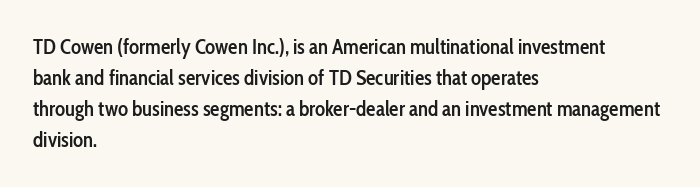
Observe the ordinary spacing: letters are neighbours, not strangers. Which margin do the lines hug? The left one — the right edge is uneven. Compared with typical paragraphs, the rows here are spaced about the same. Notice how the stems are strictly vertical — no italics here. Compared with an ordinary text face, these strokes are moderately heavier — a semibold. Clear beneath every line of the passage.
